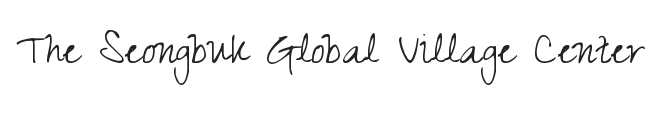
The image shows 51 px light, condensed sans-serif type, upright; set normal letter spacing, not underlined; medium stroke contrast and a small x-height.
